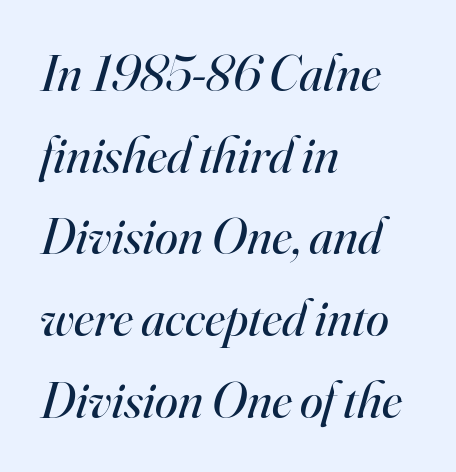
{"serif": "yes", "italic": "yes", "lean": "right", "slant_degrees": 16, "bold": "no", "weight": "regular", "width": "normal", "stroke_contrast": "high", "x_height": "small", "monospaced": "no", "underline": "no", "align": "left", "line_spacing": "normal", "line_spacing_ratio": 1.57, "letter_spacing": "normal", "letter_spacing_em": 0.0, "glyph_px": 52}
